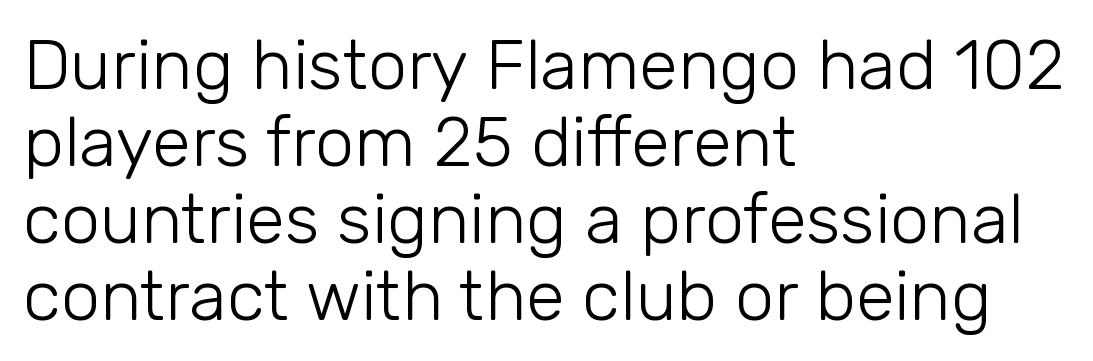
{"serif": "no", "italic": "no", "bold": "no", "weight": "light", "width": "normal", "stroke_contrast": "low", "x_height": "medium", "monospaced": "no", "underline": "no", "align": "left", "line_spacing": "tight", "line_spacing_ratio": 1.1, "letter_spacing": "normal", "letter_spacing_em": 0.0, "glyph_px": 70}
